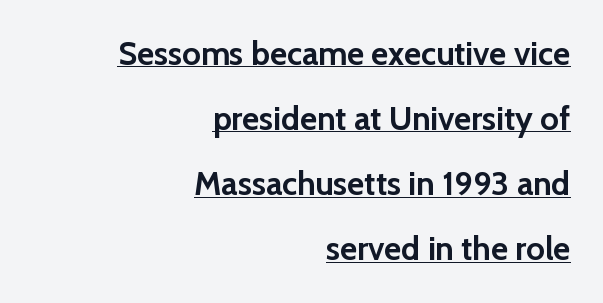
Proportional: the letters do not fall into vertical columns. Students, note that the glyphs here touch the page at normal intervals. Quick note: not italic, upright. Strong, thick strokes mark this as bold type. The paragraph has a hard right edge and a soft left edge.
